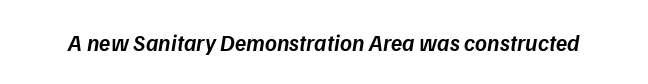
The letterforms sit shoulder to shoulder at normal distance. Underlining? Definitely not there. These lines were composed using italics. Emphasis by weight is partial: semibold.
